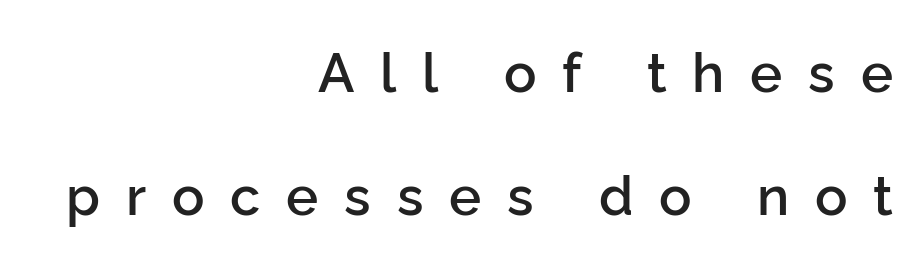
{"serif": "no", "italic": "no", "bold": "semi", "weight": "semibold", "width": "normal", "stroke_contrast": "low", "x_height": "medium", "monospaced": "no", "underline": "no", "align": "right", "line_spacing": "loose", "line_spacing_ratio": 2.28, "letter_spacing": "wide", "letter_spacing_em": 0.48, "glyph_px": 54}
